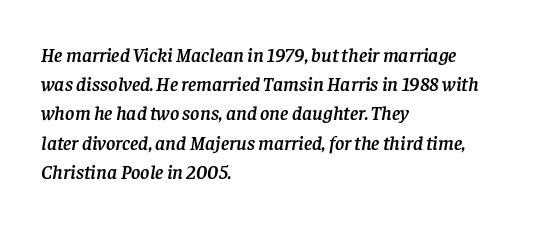
Q: Is the text italic (slanted)? A: Yes, it leans right by about 8 degrees.
Q: Is the text underlined? A: No.
Q: How is the paragraph aligned? A: Left-aligned.
Q: Is the spacing between letters normal or unusually wide? A: Normal.
Q: Is the spacing between lines tight, normal or loose? A: Normal.
